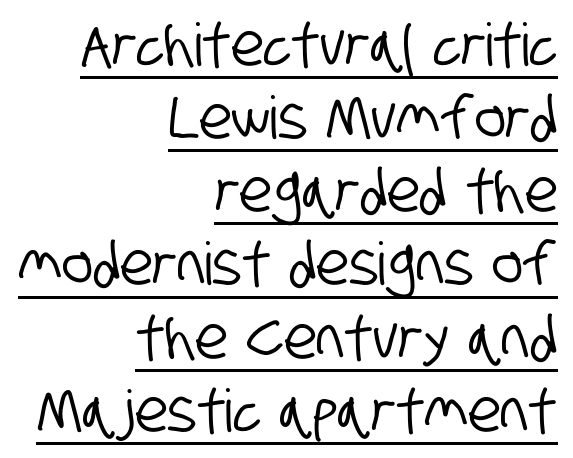
{"serif": "no", "width": "condensed", "stroke_contrast": "low", "x_height": "large", "monospaced": "no", "underline": "yes", "align": "right", "line_spacing_ratio": 1.24, "letter_spacing": "normal", "letter_spacing_em": 0.0, "glyph_px": 59}
